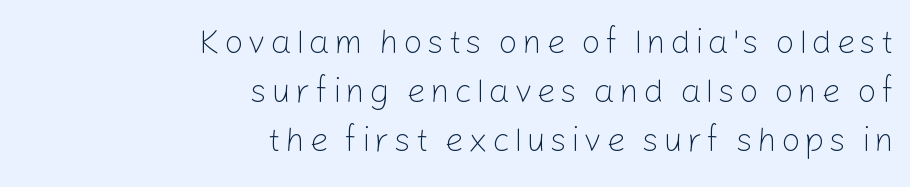
Each letter's strokes conclude bluntly, with no projecting serifs. The letters look calm and open, with moderate or lighter stems. Quick note: interline space is typical. Any mark beneath the type? The region is blank. Ascenders rise straight up at ninety degrees.
